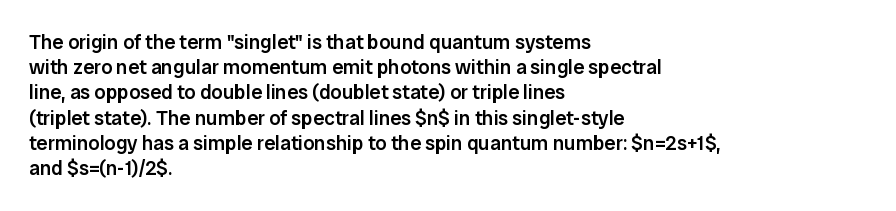
The image shows 20 px text type, upright; set left-aligned, normal line spacing (1.26x), normal letter spacing, not underlined.
